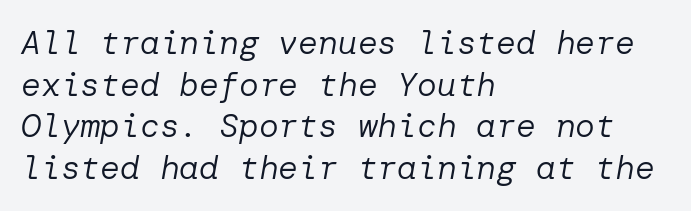
{"italic": "yes", "lean": "right", "slant_degrees": 10, "bold": "no", "weight": "regular", "width": "normal", "stroke_contrast": "low", "x_height": "medium", "underline": "no", "align": "left", "line_spacing": "normal", "line_spacing_ratio": 1.26, "letter_spacing": "normal", "letter_spacing_em": 0.0, "glyph_px": 33}
